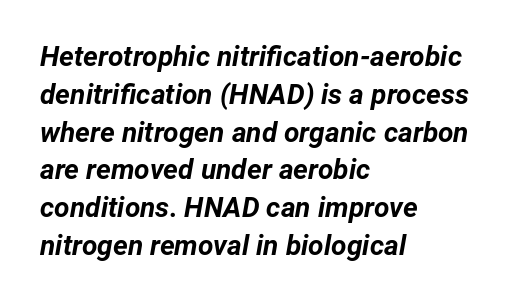
{"italic": "yes", "lean": "right", "slant_degrees": 12, "bold": "yes", "weight": "bold", "width": "normal", "stroke_contrast": "low", "x_height": "medium", "monospaced": "no", "underline": "no", "align": "left", "line_spacing": "normal", "line_spacing_ratio": 1.35, "letter_spacing": "normal", "letter_spacing_em": 0.0, "glyph_px": 28}
